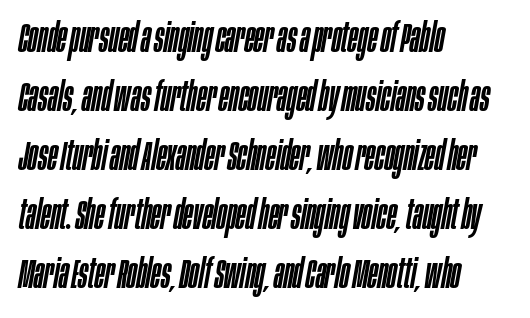
Q: Is the text italic (slanted)? A: Yes, it leans right by about 10 degrees.
Q: Is the text underlined? A: No.
Q: How is the paragraph aligned? A: Left-aligned.
Q: Is the spacing between letters normal or unusually wide? A: Normal.
Q: Is the spacing between lines tight, normal or loose? A: Normal.
Q: Width (condensed, normal, or wide)? A: Condensed.
Q: Stroke contrast? A: Low.
Q: x-height? A: Large.
Q: Monospaced? A: No.
